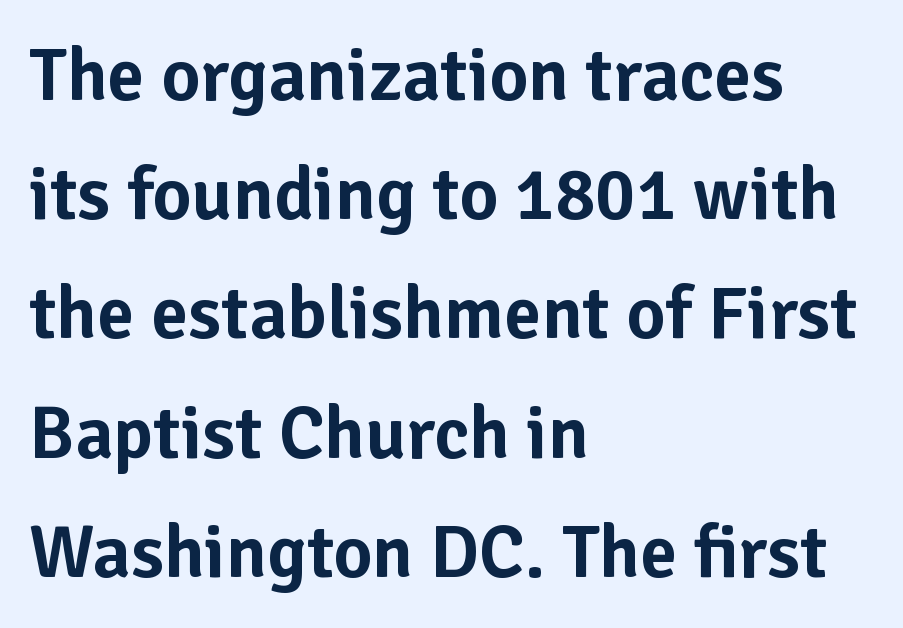
The image shows 75 px sans-serif type, upright; set left-aligned, normal line spacing (1.59x), normal letter spacing, not underlined; low stroke contrast and a medium x-height.
